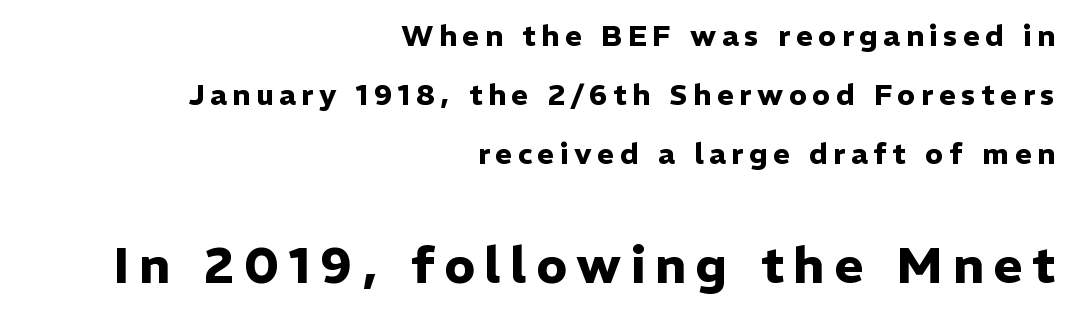
Do the characters align in a grid? No, the font is proportional. Only glyphs here, with clear space below each row. A great deal of white space separates one row of letters from the next. A dark, heavy texture on the line: the type is bold. Type size steps up from the first block to the second. Posture: upright roman.
